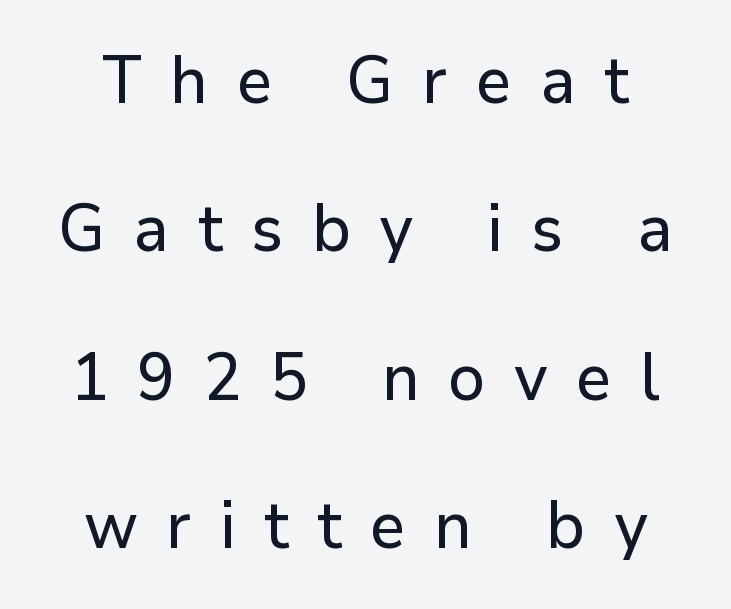
These lines were composed using upright roman letters. These lines are rendered in a variable-pitch font. Summary of vertical rhythm: relaxed, with wide interline spacing. The space beneath each line is pristine and unruled.
